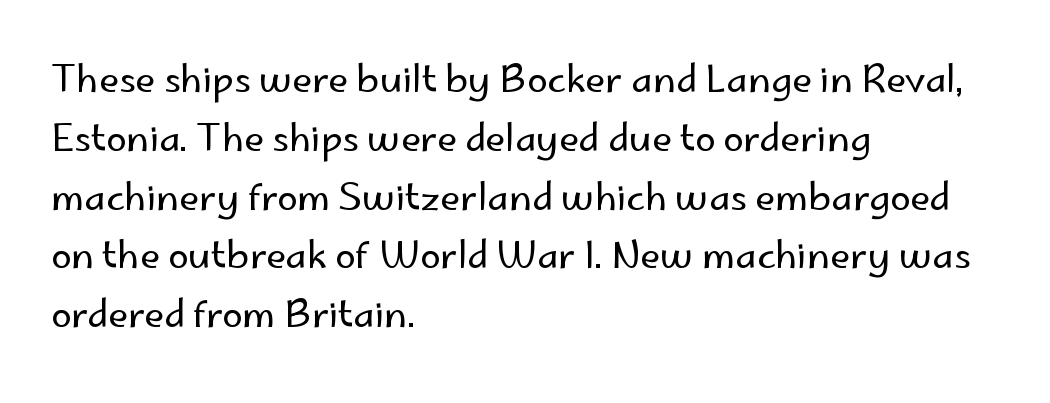
Q: Is the text bold? A: No.
Q: Is the text italic (slanted)? A: No, it is upright.
Q: Is the typeface a serif or a sans-serif typeface? A: Sans-serif.
Q: Is the text underlined? A: No.
Q: How is the paragraph aligned? A: Left-aligned.
Q: Is the spacing between letters normal or unusually wide? A: Normal.
Q: Is the spacing between lines tight, normal or loose? A: Normal.
Q: Width (condensed, normal, or wide)? A: Normal.
Q: Stroke contrast? A: Low.
Q: x-height? A: Small.
Q: Monospaced? A: No.
